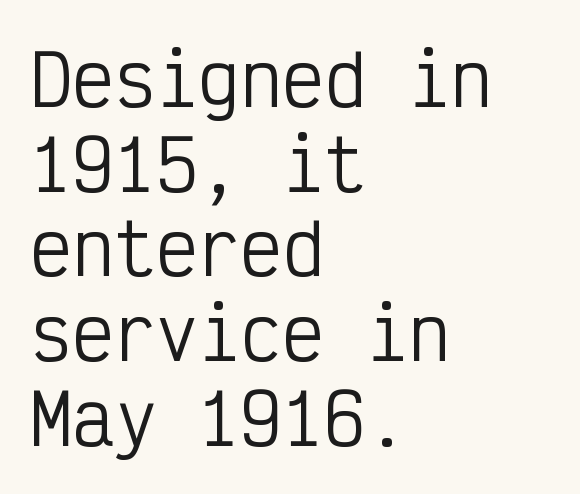
Q: Is the text bold? A: No.
Q: Is the text italic (slanted)? A: No, it is upright.
Q: Is the typeface a serif or a sans-serif typeface? A: Sans-serif.
Q: Is the text underlined? A: No.
Q: How is the paragraph aligned? A: Left-aligned.
Q: Is the spacing between letters normal or unusually wide? A: Normal.
Q: Width (condensed, normal, or wide)? A: Condensed.
Q: Stroke contrast? A: Low.
Q: x-height? A: Medium.
Q: Monospaced? A: Yes.
